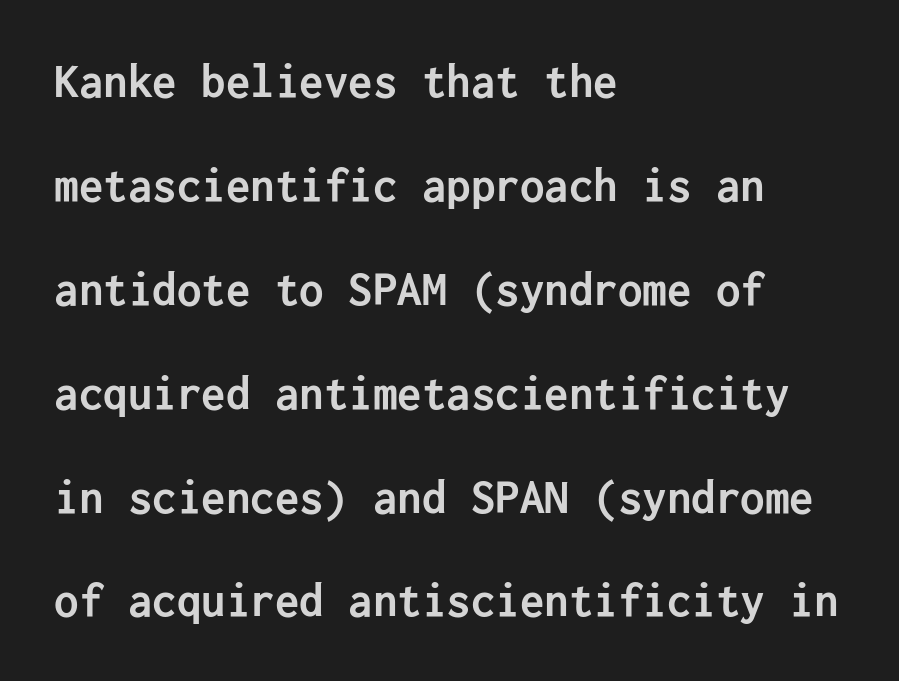
Does the type have serifs? No, each stem ends abruptly. The specimen reads as upright at a glance. Weight: bold. Look at the tracking — it's just the regular setting, nothing added.
